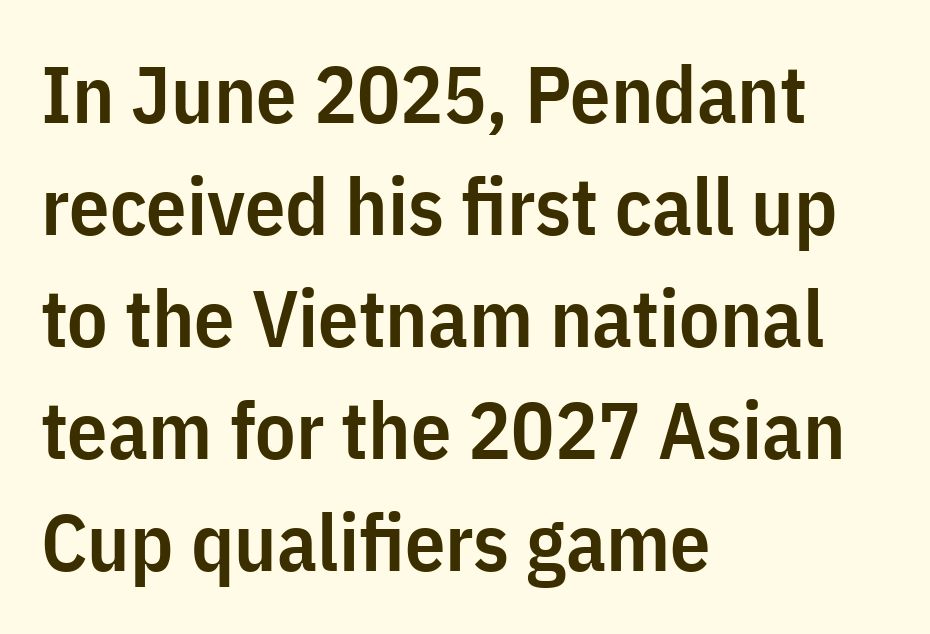
Check the space under the baseline: it is left empty. Leading matches the norm, producing a regular column. A typesetter would call this proportional, since set widths differ per character. The setting favours the left margin, as ordinary paragraphs usually do. The passage shown is typeset with a sans-serif family.
